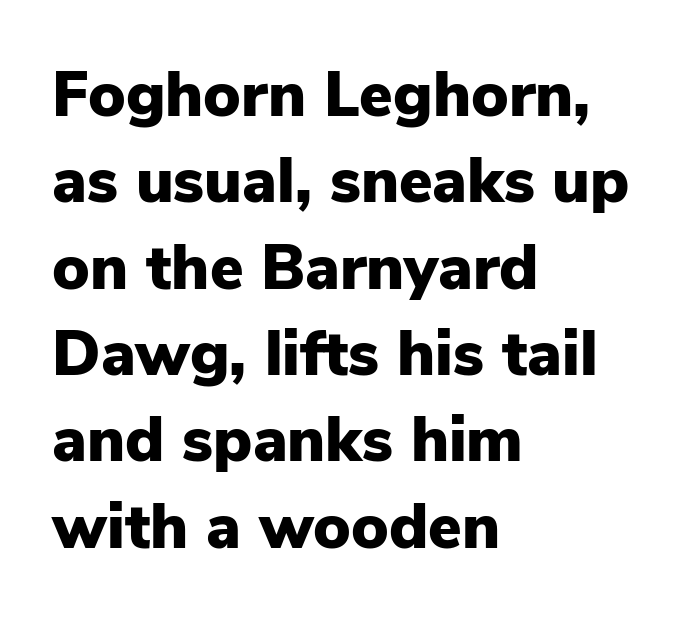
Quick note: underline off. The letters stand upright; this is a roman face. Each letter keeps its own natural width here, so spacing adapts to shape. Evenly set lines give the paragraph a standard silhouette. Observe the ordinary spacing: letters are neighbours, not strangers. The typesetting leans heavy: a genuine bold.
